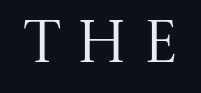
Posture: straight, roman, zero tilt. I'd call this a serif setting — the letters wear small feet. No letter is thick-stroked: the sample isn't bold. The foot of each line stays bare and open.
